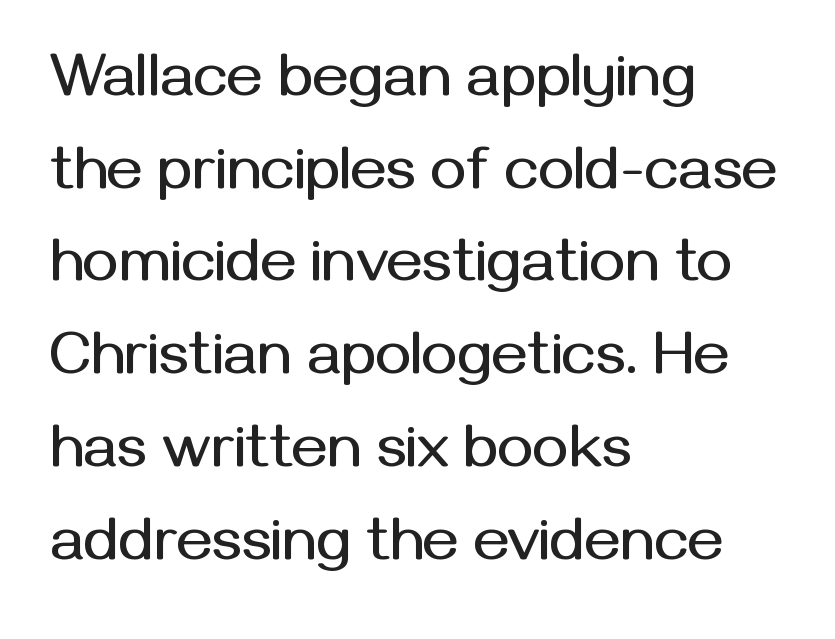
Vertical spacing — default. No extra tracking has been applied to these lines. Quick note: not italic, upright. Spacing verdict: proportional, widths tailored to each character. Left-aligned paragraph, ragged on the right.
